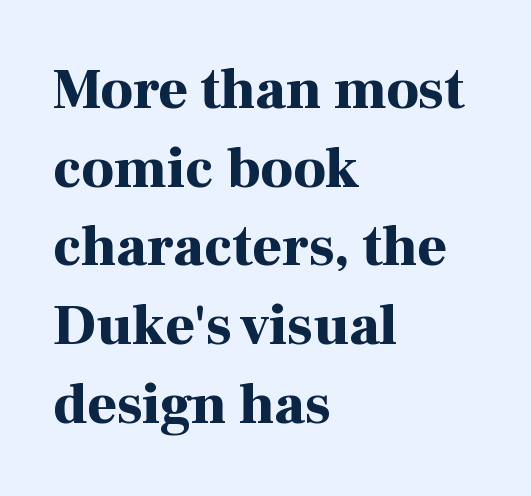
The image shows 57 px bold serif type, upright; set left-aligned, normal line spacing (1.38x), normal letter spacing, not underlined; high stroke contrast and a medium x-height.
